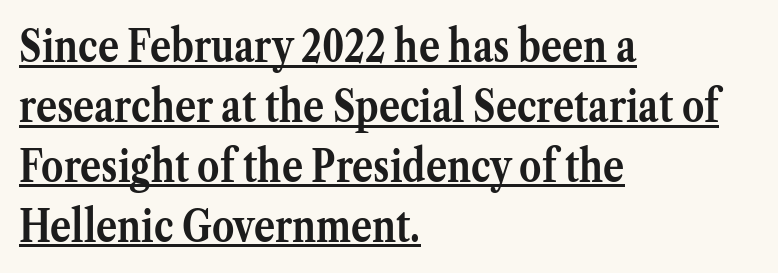
The image shows 44 px semibold serif type, upright; set left-aligned, normal line spacing (1.36x), normal letter spacing, underlined; medium stroke contrast and a medium x-height.
